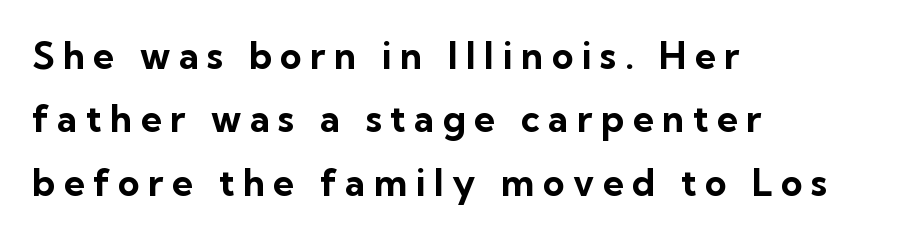
Its strokes are broad and dark, the hallmark of bold type. Underlining? Definitely not there. Look at the tracking — it's clearly loosened, letters drifting apart. Unlike italic type, these characters show no tilt at all. The font family rendered here belongs to the sans-serif group.
